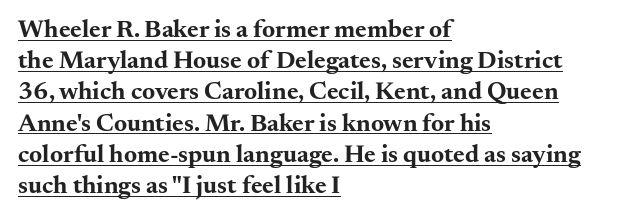
{"italic": "no", "bold": "yes", "underline": "yes", "align": "left", "line_spacing": "normal", "line_spacing_ratio": 1.25, "letter_spacing": "normal", "letter_spacing_em": 0.0, "glyph_px": 25}
